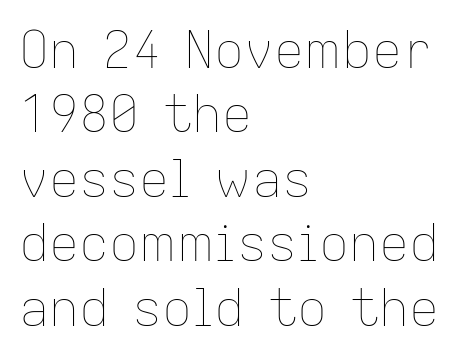
Q: Is the text bold? A: No.
Q: Is the text italic (slanted)? A: No, it is upright.
Q: Is the text underlined? A: No.
Q: How is the paragraph aligned? A: Left-aligned.
Q: Is the spacing between letters normal or unusually wide? A: Normal.
Q: Is the spacing between lines tight, normal or loose? A: Normal.
Q: Width (condensed, normal, or wide)? A: Normal.
Q: Stroke contrast? A: Low.
Q: x-height? A: Medium.
Q: Monospaced? A: No.
